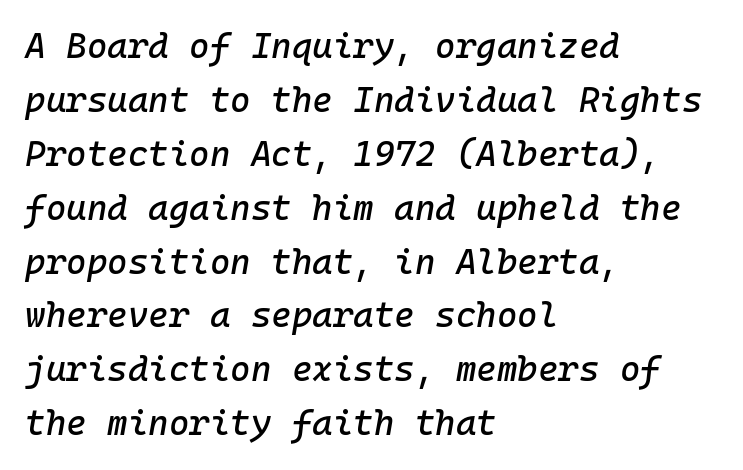
Each letter, wide or thin by design, is forced into the same width here. Anything drawn beneath the words? Only blank space. How would I describe the line gaps? Plain and ordinary. If you drew a line through each stem, it would be angled. The paragraph shown leans on its left margin. Honestly, the letter spacing is just normal — you wouldn't notice it.
